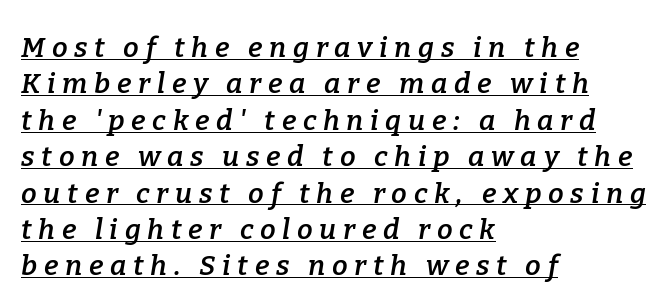
Q: Is the text bold? A: Semi-bold.
Q: Is the text italic (slanted)? A: Yes, it leans right by about 9 degrees.
Q: Is the typeface a serif or a sans-serif typeface? A: Serif.
Q: Is the text underlined? A: Yes.
Q: How is the paragraph aligned? A: Left-aligned.
Q: Is the spacing between letters normal or unusually wide? A: Unusually wide.
Q: Is the spacing between lines tight, normal or loose? A: Normal.
Q: Width (condensed, normal, or wide)? A: Normal.
Q: Stroke contrast? A: Low.
Q: x-height? A: Medium.
Q: Monospaced? A: No.
